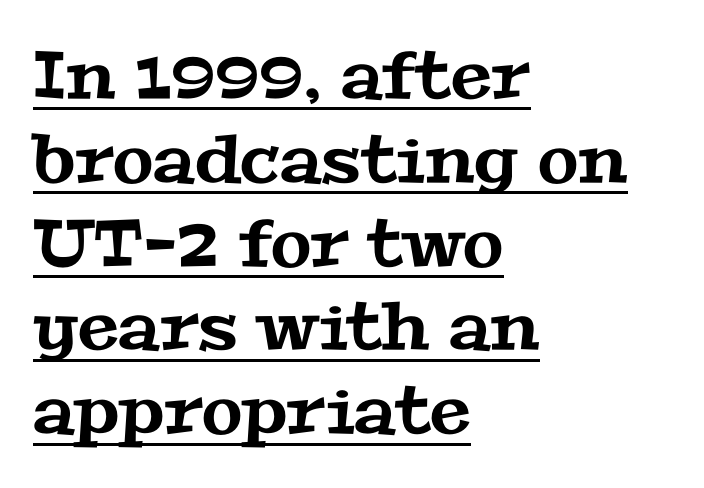
The image shows 66 px wide serif type; set left-aligned, normal line spacing (1.27x), normal letter spacing, underlined; medium stroke contrast and a medium x-height.
